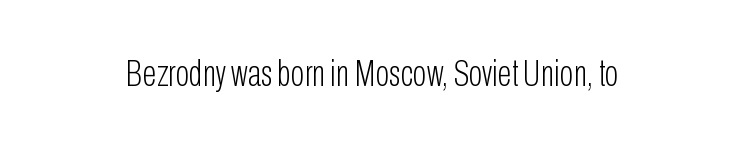
Nobody touched the tracking dial on this one. Tall strokes in this sample are plumb rather than angled. Each letter's strokes conclude bluntly, with no projecting serifs. Varying glyph widths throughout — classic text-font behaviour.
